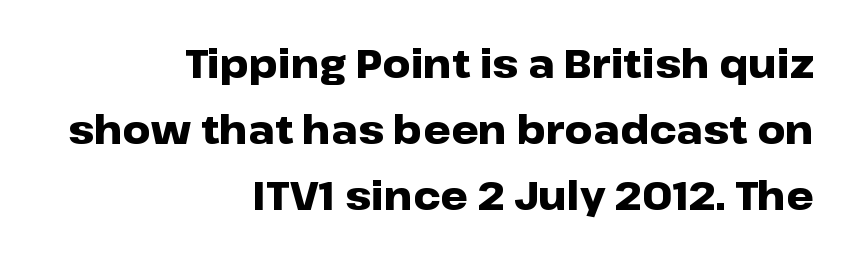
Q: Is the text bold? A: Yes.
Q: Is the text italic (slanted)? A: No, it is upright.
Q: Is the typeface a serif or a sans-serif typeface? A: Sans-serif.
Q: Is the text underlined? A: No.
Q: How is the paragraph aligned? A: Right-aligned.
Q: Is the spacing between letters normal or unusually wide? A: Normal.
Q: Is the spacing between lines tight, normal or loose? A: Normal.
Q: Width (condensed, normal, or wide)? A: Wide.
Q: Stroke contrast? A: Low.
Q: x-height? A: Medium.
Q: Monospaced? A: No.
